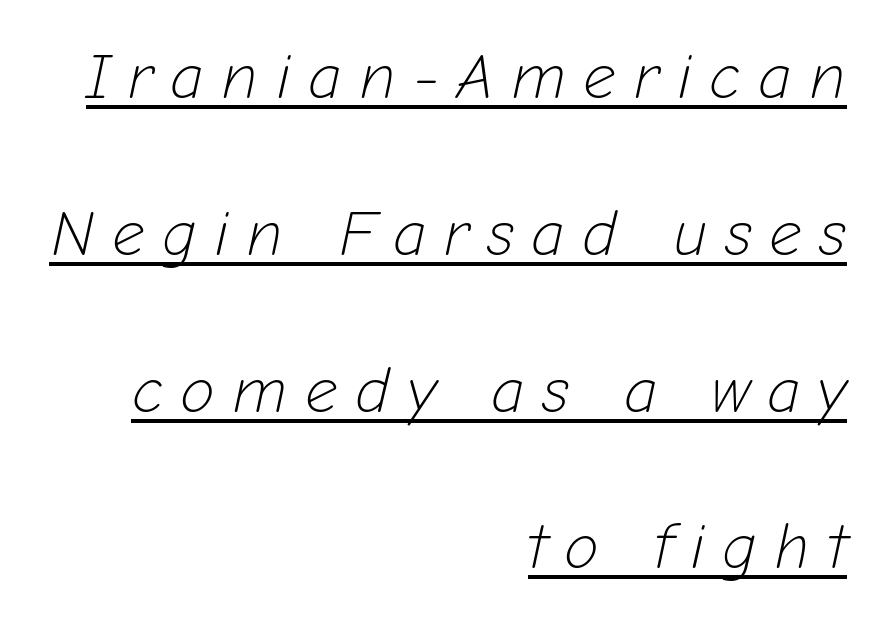
Q: Is the text bold? A: No.
Q: Is the text italic (slanted)? A: Yes, it leans right by about 12 degrees.
Q: Is the text underlined? A: Yes.
Q: How is the paragraph aligned? A: Right-aligned.
Q: Is the spacing between letters normal or unusually wide? A: Unusually wide.
Q: Is the spacing between lines tight, normal or loose? A: Loose.
Q: Width (condensed, normal, or wide)? A: Normal.
Q: Stroke contrast? A: Low.
Q: x-height? A: Medium.
Q: Monospaced? A: No.
